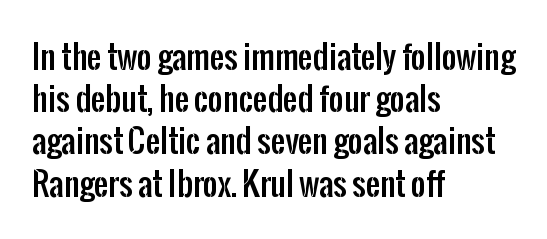
To sum up the face: it is a sans, with no serifs. The foot of each line stays bare and open. Where is the straight margin? On the left. How would I describe the line gaps? Plain and ordinary. Honestly, the letter spacing is just normal — you wouldn't notice it. Proportional: the letters do not fall into vertical columns.
